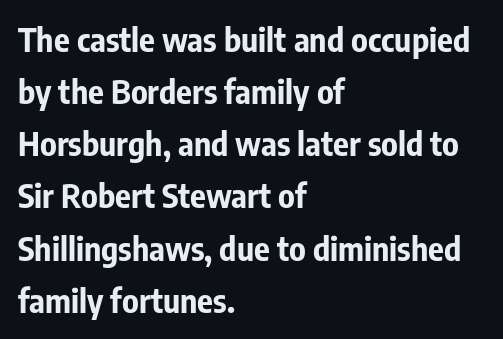
{"serif": "no", "italic": "no", "bold": "yes", "weight": "bold", "width": "condensed", "stroke_contrast": "low", "x_height": "medium", "monospaced": "no", "underline": "no", "align": "left", "line_spacing": "normal", "line_spacing_ratio": 1.58, "letter_spacing": "normal", "letter_spacing_em": 0.0, "glyph_px": 33}
